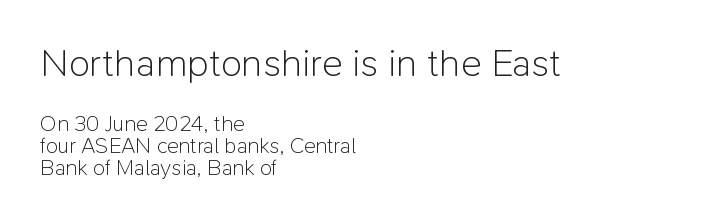
{"serif": "no", "italic": "no", "bold": "no", "weight": "light", "width": "normal", "stroke_contrast": "low", "x_height": "medium", "monospaced": "no", "underline": "no", "align": "left", "line_spacing": "tight", "line_spacing_ratio": 1.0, "letter_spacing": "normal", "letter_spacing_em": 0.0, "larger_block": "first", "size_ratio": 1.77, "glyph_px": 39}
